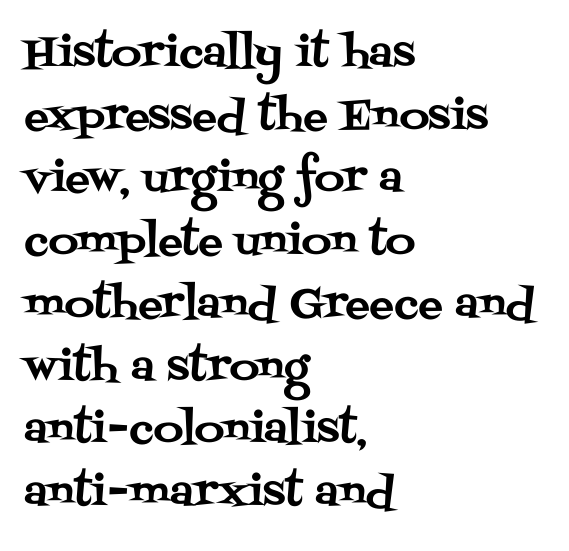
The image shows 41 px serif type, upright; set left-aligned, normal line spacing (1.53x), normal letter spacing, not underlined; medium stroke contrast and a large x-height.
